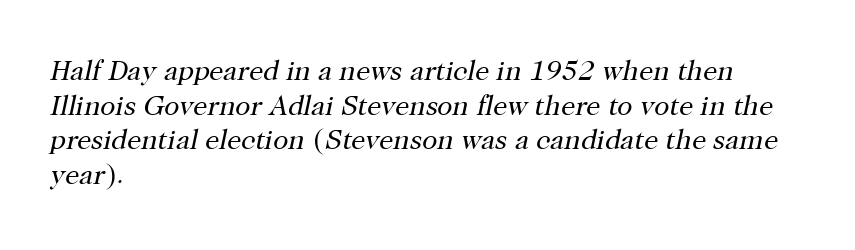
{"serif": "yes", "italic": "yes", "lean": "right", "slant_degrees": 12, "bold": "no", "weight": "regular", "width": "normal", "stroke_contrast": "high", "x_height": "medium", "monospaced": "no", "underline": "no", "align": "left", "line_spacing_ratio": 1.24, "letter_spacing": "normal", "letter_spacing_em": 0.0, "glyph_px": 28}
